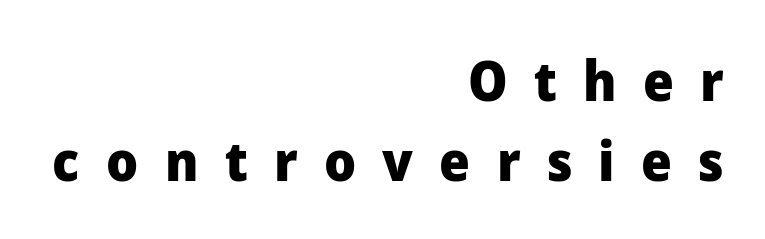
The image shows 56 px heavy sans-serif type, upright; set right-aligned, normal line spacing (1.42x), unusually wide letter spacing (+0.47 em), not underlined; low stroke contrast and a medium x-height.
